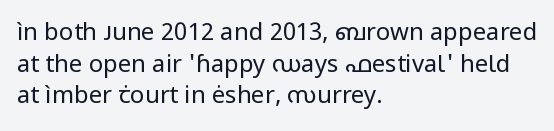
Leftover space on each line is placed entirely after the last word. The typesetting does not lean heavy: it is not bold. Honestly, the letter spacing is just normal — you wouldn't notice it. Underline: absent. If you drew a line through each stem, it would be perfectly vertical.
